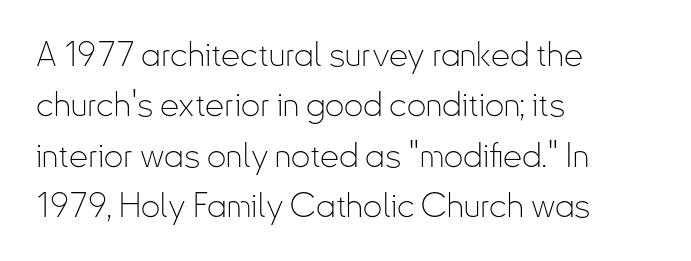
{"serif": "no", "italic": "no", "bold": "no", "weight": "thin", "width": "condensed", "stroke_contrast": "low", "x_height": "small", "monospaced": "no", "underline": "no", "align": "left", "line_spacing": "normal", "line_spacing_ratio": 1.48, "letter_spacing": "normal", "letter_spacing_em": 0.0, "glyph_px": 34}
